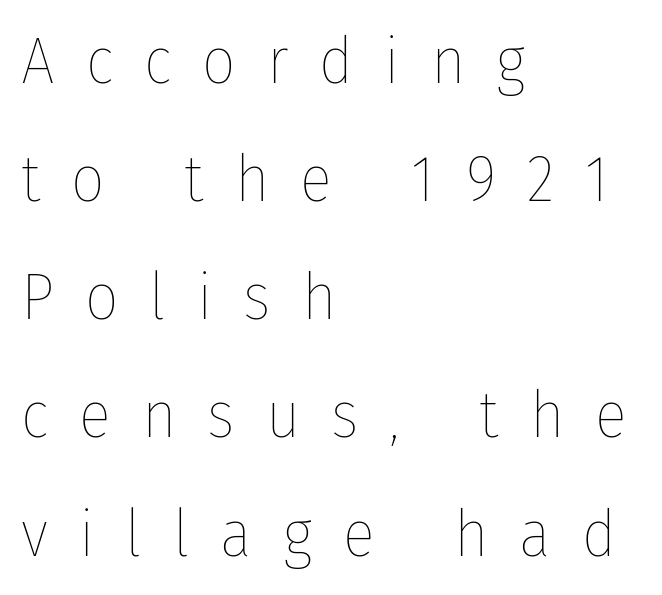
Bold? No — there's no thickening of the strokes. Descenders are the only things crossing below the line. Display-style spreading of the glyphs; the letterfit is very open. Is this a fixed-width face? No — the glyphs have proportional, varying widths.
